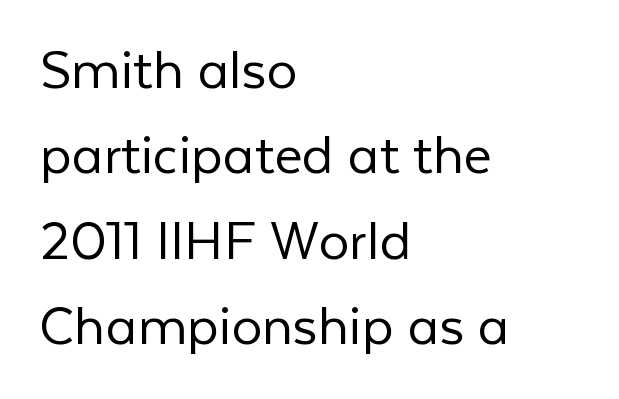
The image shows 61 px light sans-serif type, upright; set left-aligned, normal line spacing (1.4x), normal letter spacing, not underlined; low stroke contrast and a medium x-height.
